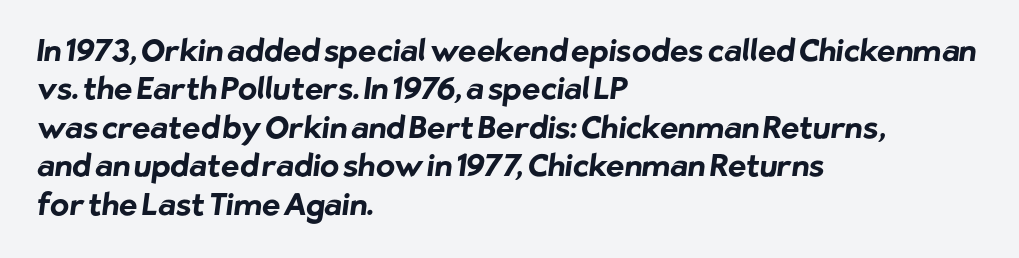
The image shows 31 px bold sans-serif type; set left-aligned, line spacing 1.24x, normal letter spacing, not underlined; low stroke contrast and a medium x-height.
